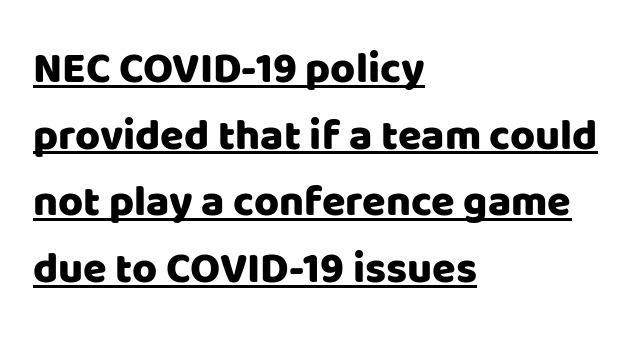
{"serif": "no", "italic": "no", "width": "normal", "stroke_contrast": "low", "x_height": "large", "monospaced": "no", "underline": "yes", "align": "left", "line_spacing": "normal", "line_spacing_ratio": 1.55, "letter_spacing": "normal", "letter_spacing_em": 0.0, "glyph_px": 43}
